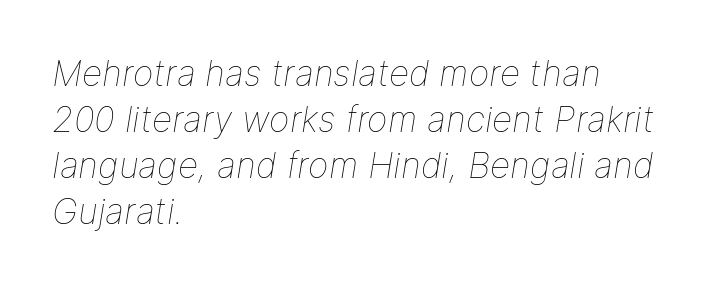
Q: Is the text bold? A: No.
Q: Is the text italic (slanted)? A: Yes, it leans right by about 9 degrees.
Q: Is the text underlined? A: No.
Q: How is the paragraph aligned? A: Left-aligned.
Q: Is the spacing between letters normal or unusually wide? A: Normal.
Q: Is the spacing between lines tight, normal or loose? A: Normal.
Q: Width (condensed, normal, or wide)? A: Normal.
Q: Stroke contrast? A: Low.
Q: x-height? A: Medium.
Q: Monospaced? A: No.
